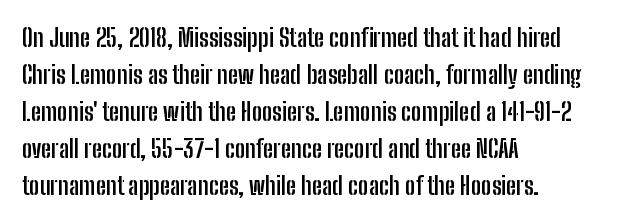
The image shows 25 px bold type, upright; set left-aligned, normal line spacing (1.48x), normal letter spacing, not underlined.
